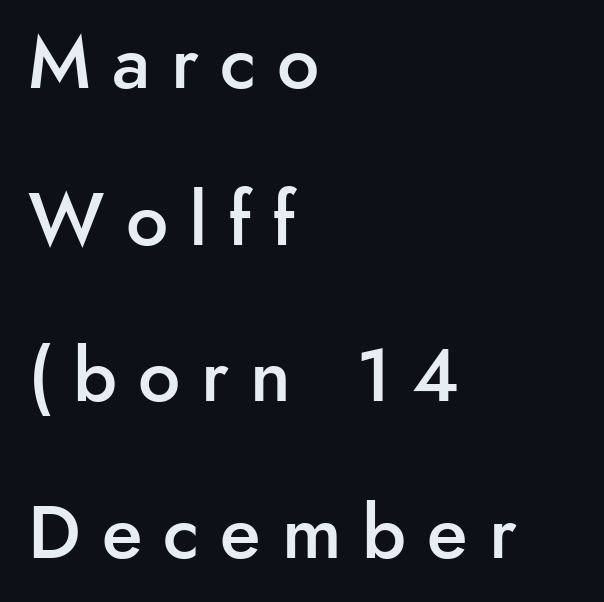
The area under the type is left untouched. Compared with a centered layout, this one pins lines to the left instead. Line spacing here is loose. The passage shown is typed in a proportional face where columns would drift. Do the letters lean? They stand straight. The typeface chosen for these lines omits serifs.
